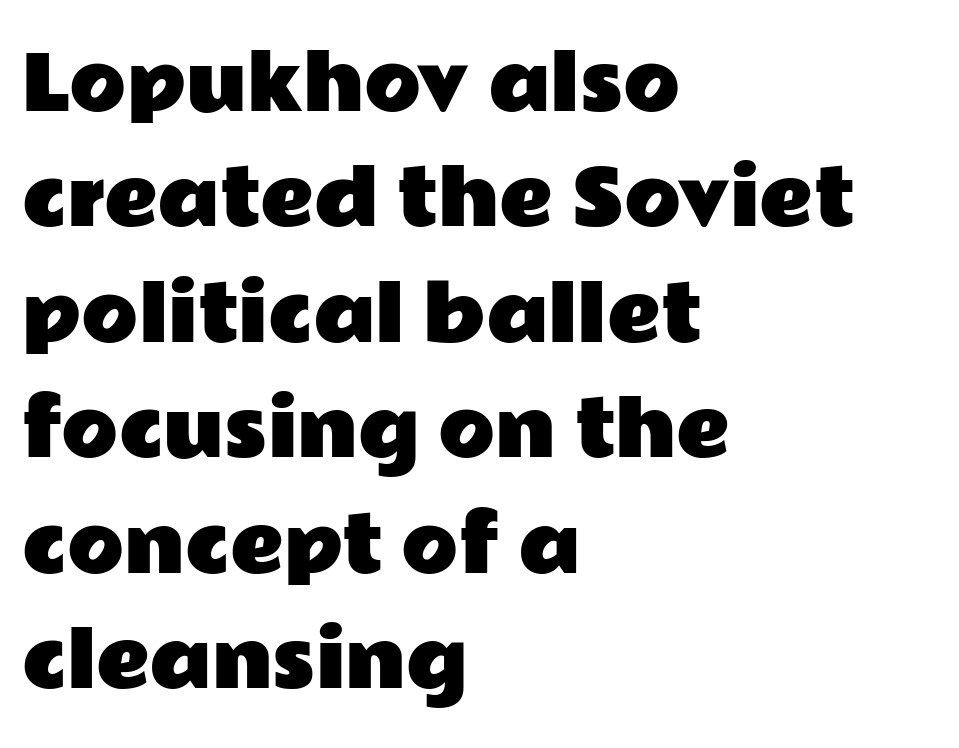
The image shows 74 px wide sans-serif type, upright; set left-aligned, normal line spacing (1.56x), normal letter spacing, not underlined; low stroke contrast and a medium x-height.
